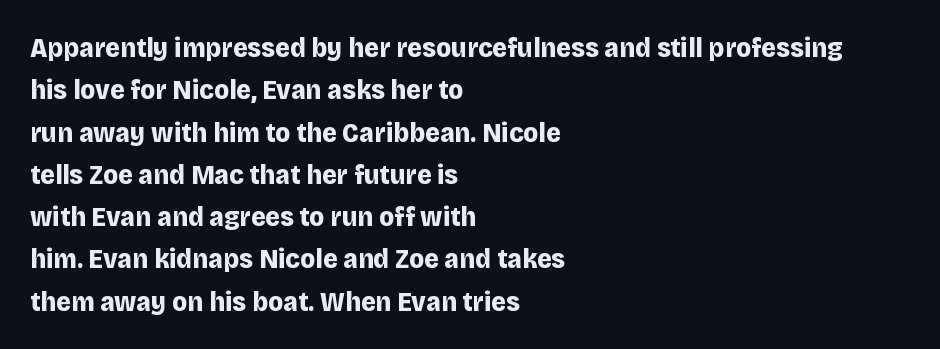
Decoration check: the copy has no underline. Does the weight exceed regular? Yes, all the way to bold. The letters advance in unequal steps, a hallmark of proportional type. Honestly, the letter spacing is just normal — you wouldn't notice it. The typography opts for an upright posture over an oblique one. These lines sit exactly where default settings would place them.
